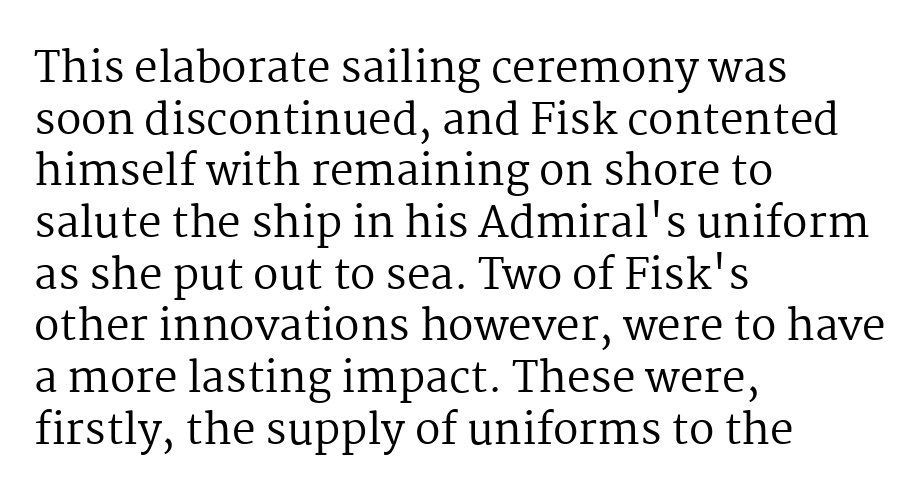
The baseline area is clear. The cut favours lightness, reaching ordinary text weight at its darkest. The paragraph shown leans on its left margin. Rendered with straight, roman letterforms. Here the designer chose a conventional face with non-uniform glyph widths. Little horizontal feet cap the strokes, marking this as serif type.
